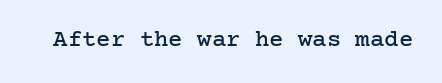
Q: Is the text italic (slanted)? A: No, it is upright.
Q: Is the text underlined? A: No.
Q: Is the spacing between letters normal or unusually wide? A: Normal.
